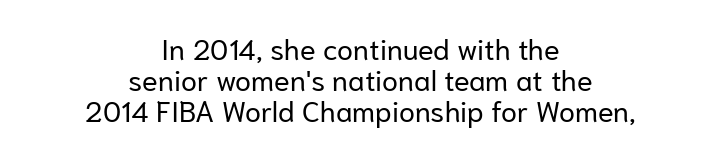
The image shows 29 px regular-weight sans-serif type, upright; set centered, tight line spacing (1.07x), normal letter spacing, not underlined; low stroke contrast and a medium x-height.
